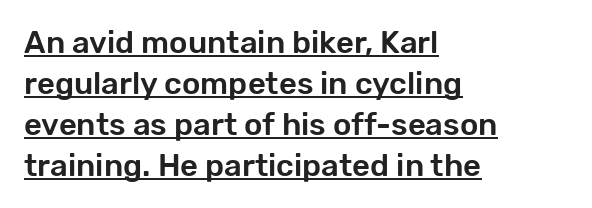
Character widths vary here, with narrow letters taking less room than wide ones. The glyphs in this specimen are sans serif. This is the regular roman posture of the typeface. Beneath each row of characters lies a ruled line. The type is set solid horizontally, with unmodified tracking.
